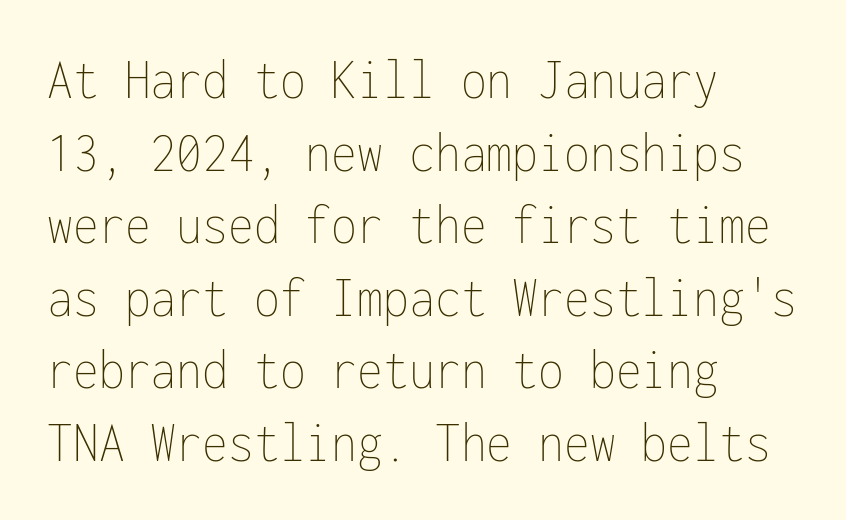
{"italic": "no", "bold": "no", "weight": "thin", "width": "condensed", "stroke_contrast": "low", "x_height": "medium", "monospaced": "yes", "underline": "no", "align": "left", "line_spacing_ratio": 1.23, "letter_spacing": "normal", "letter_spacing_em": 0.0, "glyph_px": 59}
